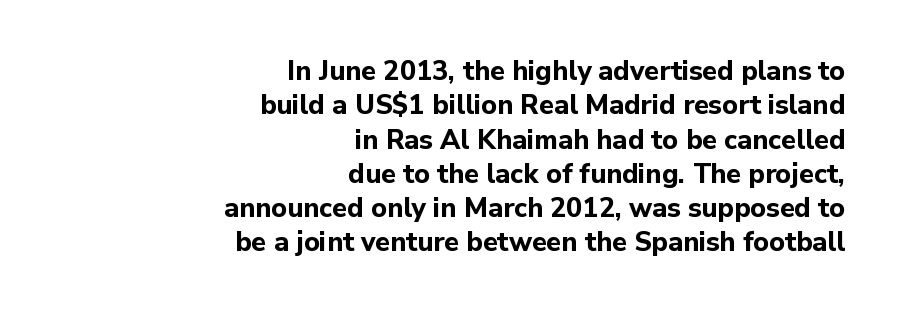
Q: Is the text bold? A: Yes.
Q: Is the text italic (slanted)? A: No, it is upright.
Q: Is the text underlined? A: No.
Q: How is the paragraph aligned? A: Right-aligned.
Q: Is the spacing between letters normal or unusually wide? A: Normal.
Q: Is the spacing between lines tight, normal or loose? A: Normal.
